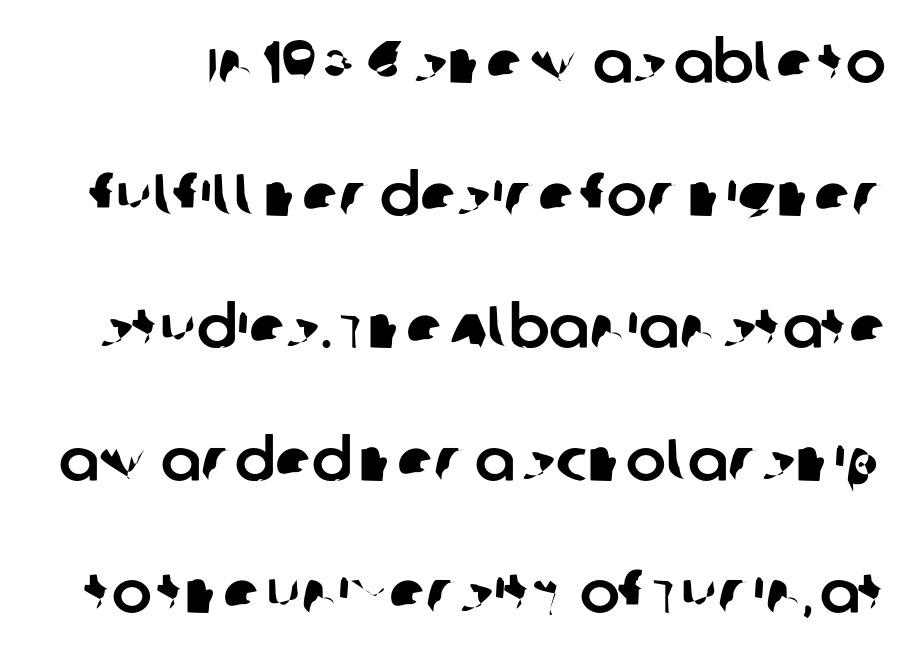
The image shows 60 px sans-serif type; set loose line spacing (2.21x), normal letter spacing, not underlined; low stroke contrast and a large x-height.
